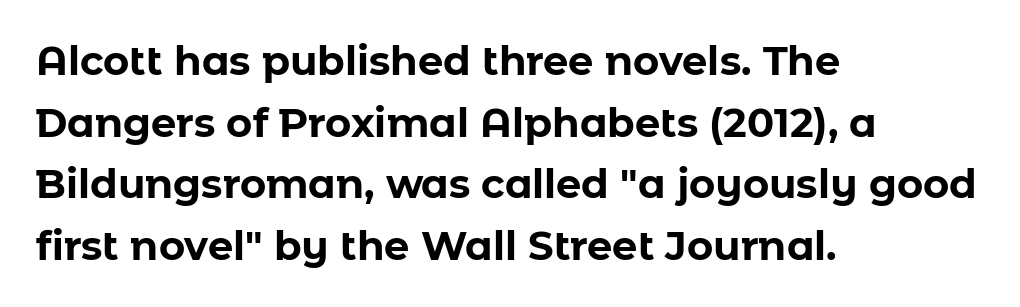
{"serif": "no", "italic": "no", "bold": "yes", "weight": "bold", "width": "normal", "stroke_contrast": "low", "x_height": "medium", "monospaced": "no", "underline": "no", "align": "left", "line_spacing": "normal", "line_spacing_ratio": 1.54, "letter_spacing": "normal", "letter_spacing_em": 0.0, "glyph_px": 40}
